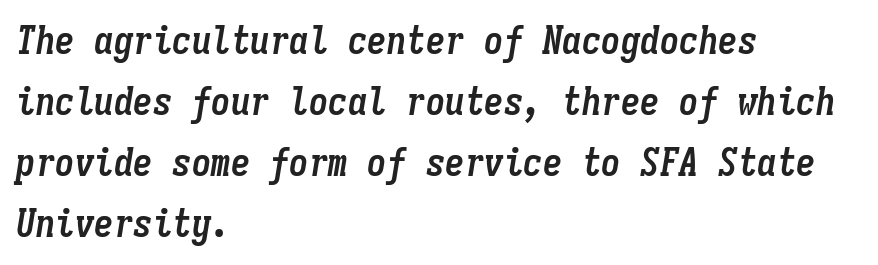
A full-strength bold gives these letters their thick strokes. Spacing verdict: monospaced, one width for all characters. Teacher's note: observe the even left margin — that is flush-left alignment. The line texture is even and compact thanks to regular tracking. The whole block is typeset with a tilt.
